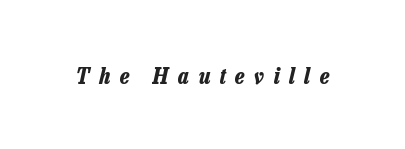
Loose tracking; the words dissolve into strings of separated letters. The glyphs look as if they've been sheared to an angle. The letters are bold, with thick, heavy strokes. The zone under the glyphs is completely vacant.
